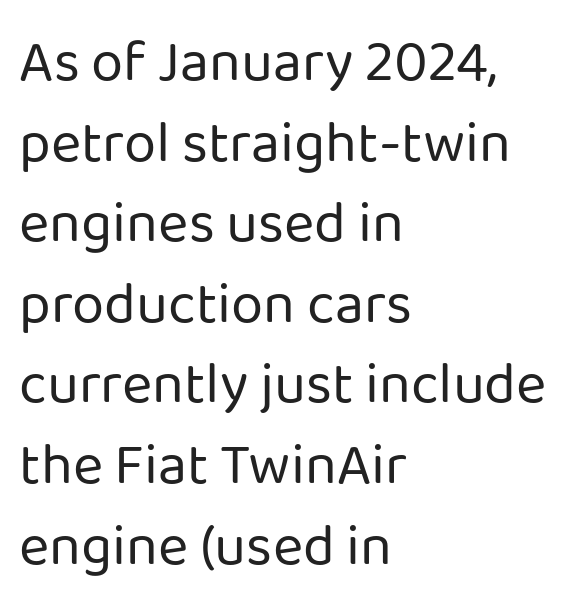
The letters stand upright; this is a roman face. Compared with a typical body face, this is equally light or lighter still. These lines keep a tight, regular rhythm from letter to letter. This block has exactly the height ordinary leading produces. You could not count columns in this text — the font is proportionally spaced. The area under the type is left untouched.
